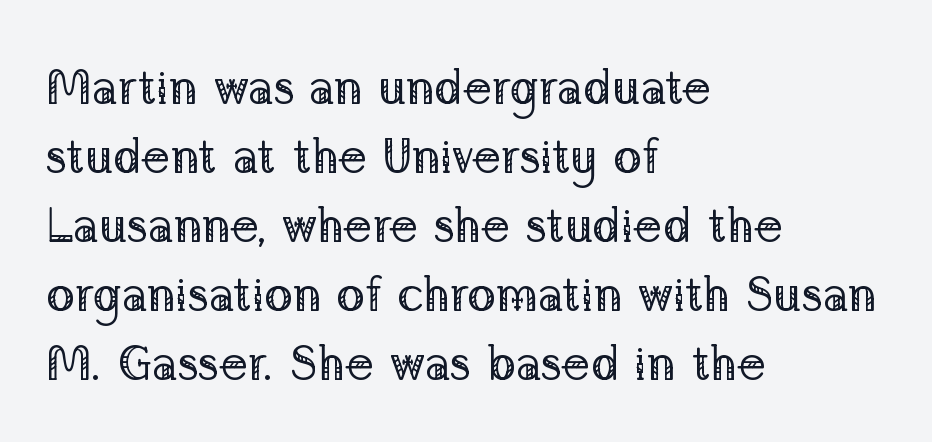
Q: Is the text bold? A: No.
Q: Is the text italic (slanted)? A: No, it is upright.
Q: Is the typeface a serif or a sans-serif typeface? A: Serif.
Q: Is the text underlined? A: No.
Q: How is the paragraph aligned? A: Left-aligned.
Q: Is the spacing between letters normal or unusually wide? A: Normal.
Q: Is the spacing between lines tight, normal or loose? A: Normal.
Q: Width (condensed, normal, or wide)? A: Normal.
Q: Stroke contrast? A: Low.
Q: x-height? A: Medium.
Q: Monospaced? A: No.
